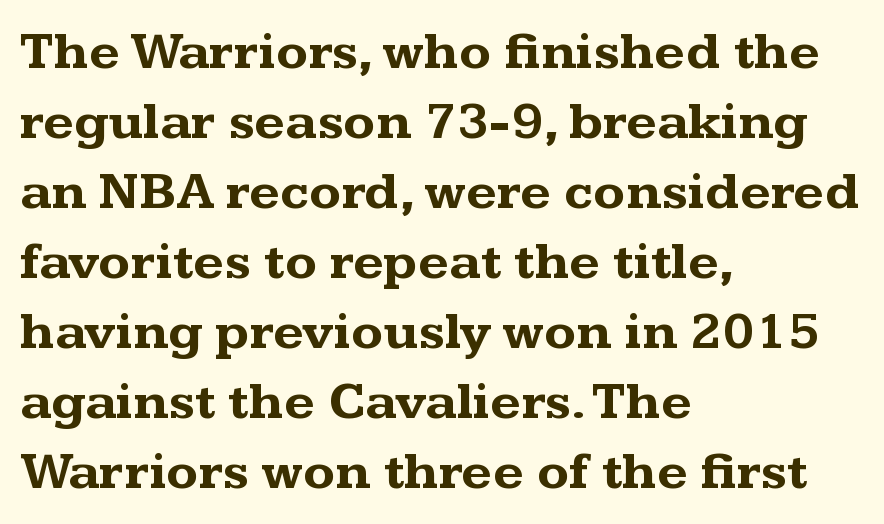
The image shows 53 px bold, wide serif type, upright; set left-aligned, normal line spacing (1.32x), normal letter spacing, not underlined; medium stroke contrast and a medium x-height.
